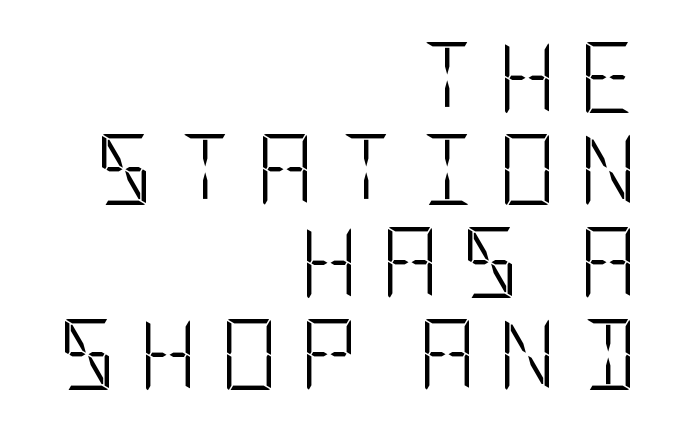
Q: Is the text bold? A: No.
Q: Is the text italic (slanted)? A: No, it is upright.
Q: Is the typeface a serif or a sans-serif typeface? A: Sans-serif.
Q: Is the text underlined? A: No.
Q: How is the paragraph aligned? A: Right-aligned.
Q: Is the spacing between letters normal or unusually wide? A: Unusually wide.
Q: Is the spacing between lines tight, normal or loose? A: Normal.
Q: Width (condensed, normal, or wide)? A: Condensed.
Q: Stroke contrast? A: Low.
Q: x-height? A: Large.
